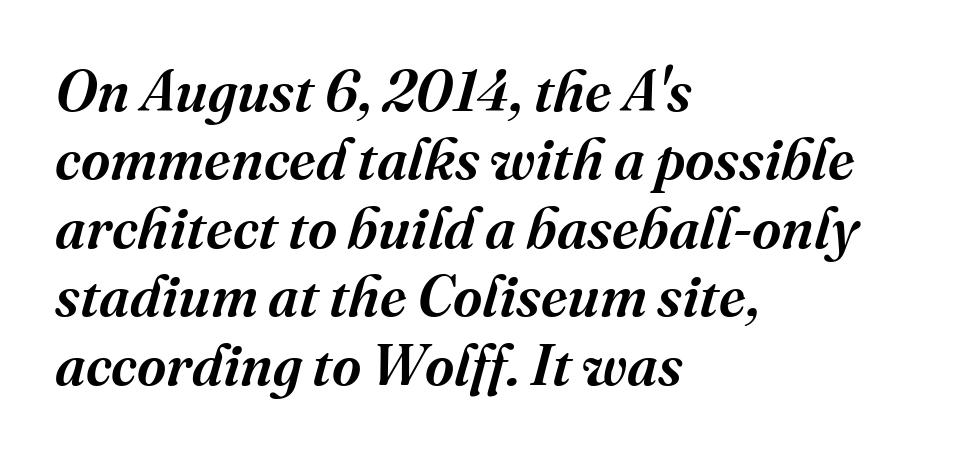
{"serif": "yes", "italic": "yes", "lean": "right", "slant_degrees": 16, "bold": "semi", "weight": "semibold", "width": "normal", "stroke_contrast": "medium", "x_height": "medium", "monospaced": "no", "underline": "no", "align": "left", "line_spacing_ratio": 1.2, "letter_spacing": "normal", "letter_spacing_em": 0.0, "glyph_px": 57}
